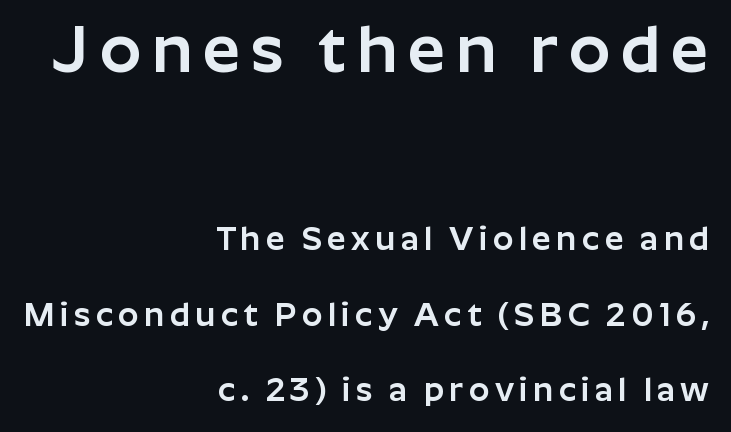
{"serif": "no", "italic": "no", "width": "normal", "stroke_contrast": "low", "x_height": "medium", "monospaced": "no", "underline": "no", "align": "right", "line_spacing": "loose", "line_spacing_ratio": 2.28, "larger_block": "first", "size_ratio": 2.0, "glyph_px": 66}
